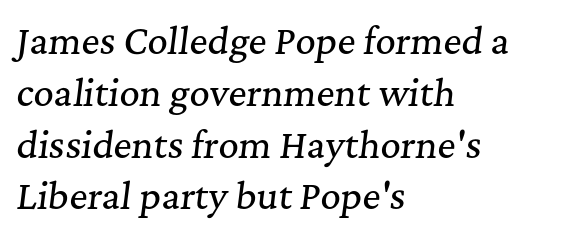
Q: Is the text italic (slanted)? A: Yes, it leans right by about 7 degrees.
Q: Is the typeface a serif or a sans-serif typeface? A: Serif.
Q: Is the text underlined? A: No.
Q: How is the paragraph aligned? A: Left-aligned.
Q: Is the spacing between letters normal or unusually wide? A: Normal.
Q: Is the spacing between lines tight, normal or loose? A: Normal.
Q: Width (condensed, normal, or wide)? A: Normal.
Q: Stroke contrast? A: Medium.
Q: x-height? A: Medium.
Q: Monospaced? A: No.
